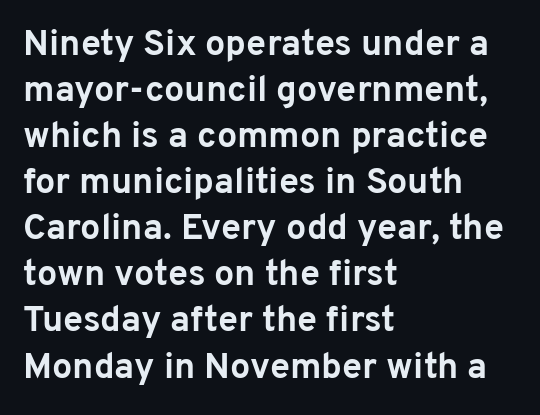
Observe the absence of serifs on each vertical stroke in this sample. Is this a fixed-width face? No — the glyphs have proportional, varying widths. The space beneath each line is pristine and unruled. Nope, not italic — everything's standing straight. Honestly, the row spacing looks completely unremarkable.
